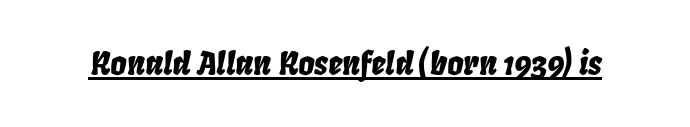
Q: Is the text italic (slanted)? A: Yes, it leans right by about 8 degrees.
Q: Is the text underlined? A: Yes.
Q: Is the spacing between letters normal or unusually wide? A: Normal.
Q: Width (condensed, normal, or wide)? A: Condensed.
Q: Stroke contrast? A: Low.
Q: x-height? A: Large.
Q: Monospaced? A: No.
